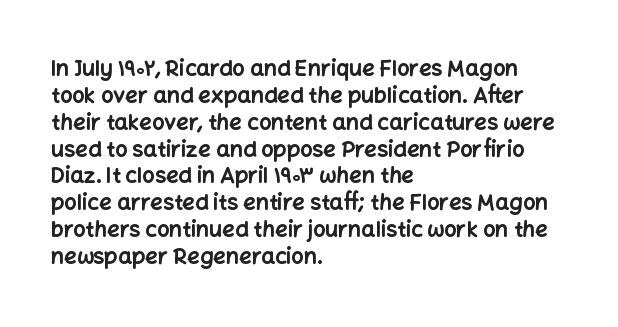
{"italic": "no", "bold": "yes", "underline": "no", "align": "left", "line_spacing_ratio": 1.22, "letter_spacing": "normal", "letter_spacing_em": 0.0, "glyph_px": 22}
